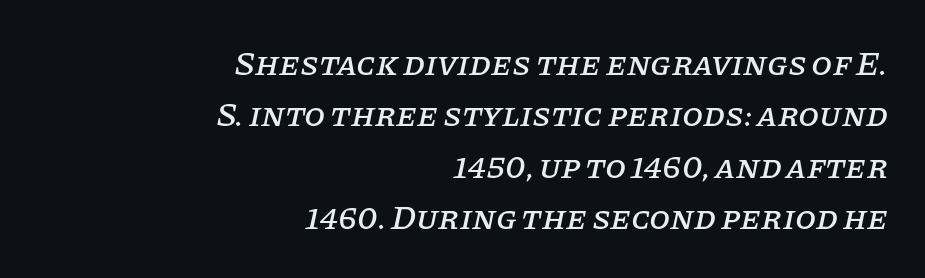
Rendered with sloped, italic letterforms. Little horizontal feet cap the strokes, marking this as serif type. In CSS terms this would be text-align: right. Is this a fixed-width face? No — the glyphs have proportional, varying widths. Check under the words: just untouched page. This rendering leaves character spacing at its baseline value.
